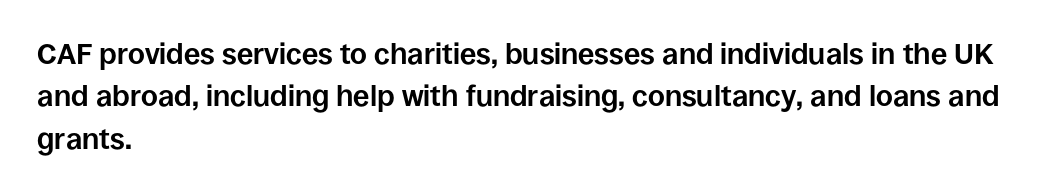
Q: Is the text bold? A: Yes.
Q: Is the text italic (slanted)? A: No, it is upright.
Q: Is the typeface a serif or a sans-serif typeface? A: Sans-serif.
Q: Is the text underlined? A: No.
Q: How is the paragraph aligned? A: Left-aligned.
Q: Is the spacing between letters normal or unusually wide? A: Normal.
Q: Is the spacing between lines tight, normal or loose? A: Normal.
Q: Width (condensed, normal, or wide)? A: Normal.
Q: Stroke contrast? A: Low.
Q: x-height? A: Large.
Q: Monospaced? A: No.
